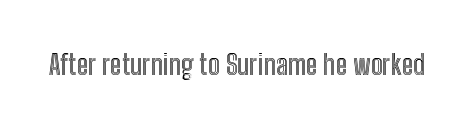
The image shows 28 px condensed type, upright; set normal letter spacing, not underlined; a medium x-height.
